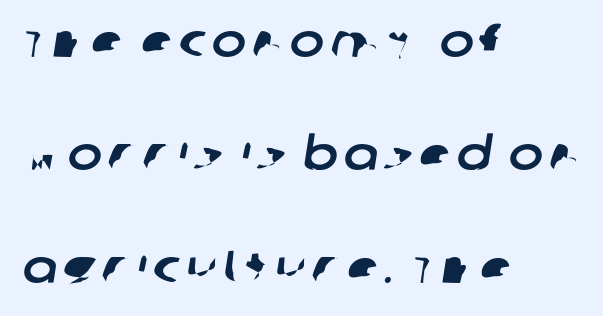
The image shows 46 px sans-serif type; set left-aligned, loose line spacing (2.46x), not underlined; low stroke contrast and a large x-height.
